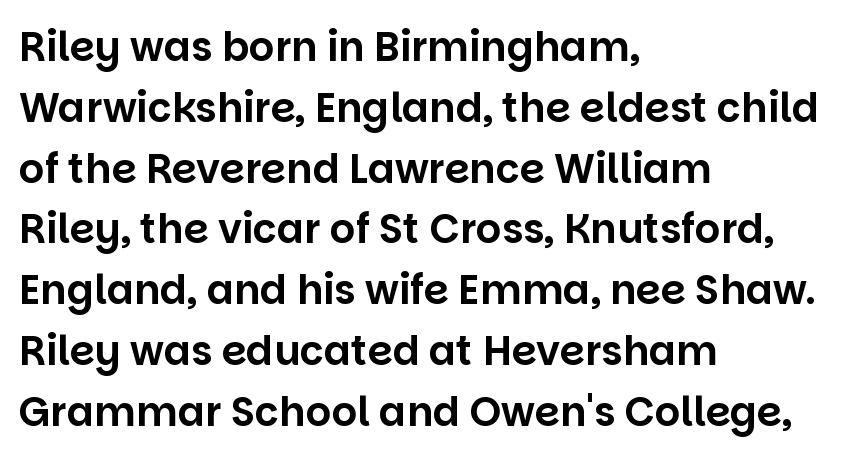
{"serif": "no", "italic": "no", "width": "normal", "stroke_contrast": "low", "x_height": "large", "monospaced": "no", "underline": "no", "align": "left", "line_spacing": "normal", "line_spacing_ratio": 1.52, "letter_spacing": "normal", "letter_spacing_em": 0.0, "glyph_px": 40}
